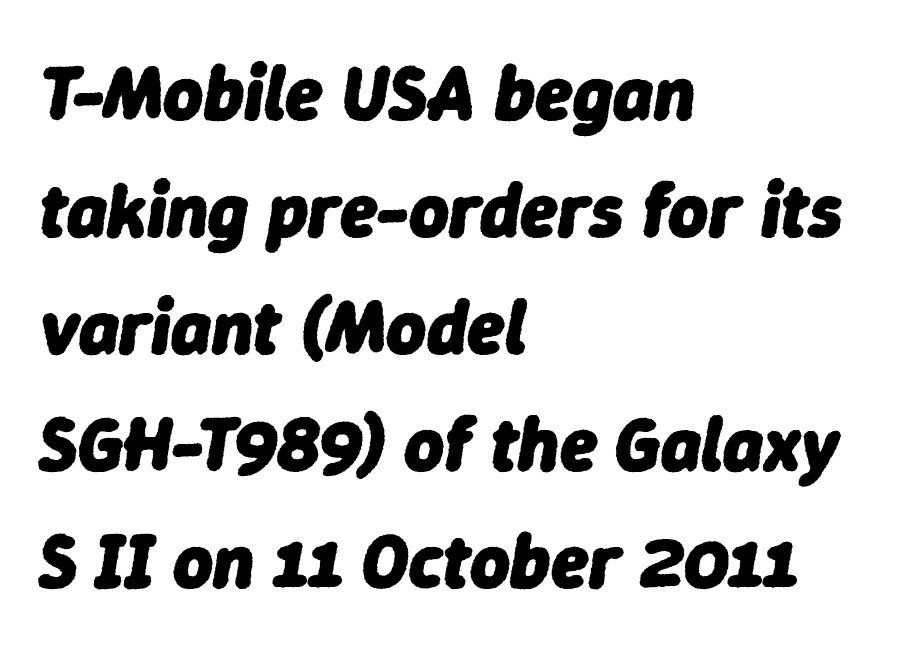
The image shows 77 px heavy type, italic (leaning right); set left-aligned, normal line spacing (1.52x), normal letter spacing, not underlined; low stroke contrast and a medium x-height.
